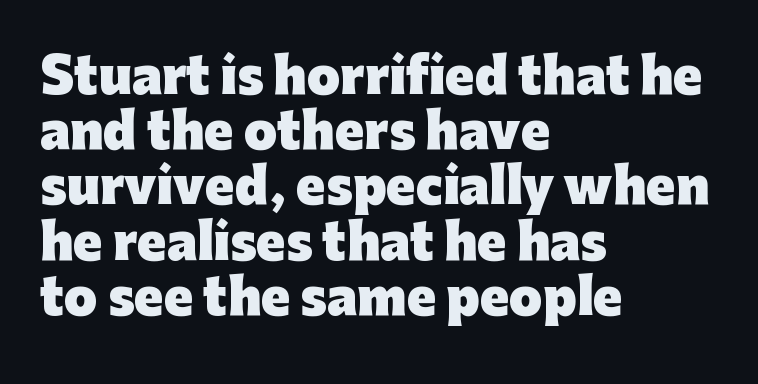
{"serif": "no", "italic": "no", "bold": "yes", "weight": "heavy", "width": "normal", "stroke_contrast": "low", "x_height": "medium", "monospaced": "no", "underline": "no", "align": "left", "line_spacing": "tight", "line_spacing_ratio": 1.15, "letter_spacing": "normal", "letter_spacing_em": 0.0, "glyph_px": 48}
